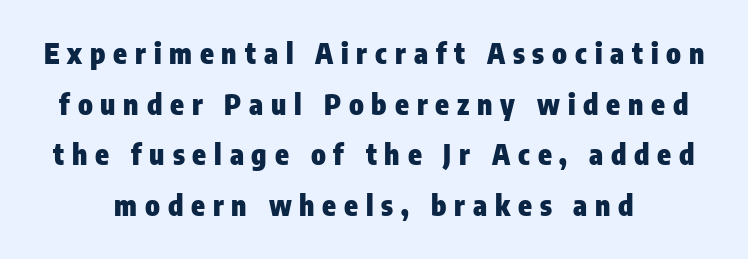
{"serif": "no", "italic": "no", "bold": "yes", "weight": "heavy", "width": "condensed", "stroke_contrast": "low", "x_height": "medium", "monospaced": "no", "underline": "no", "align": "center", "line_spacing_ratio": 1.81, "letter_spacing": "wide", "letter_spacing_em": 0.28, "glyph_px": 28}
